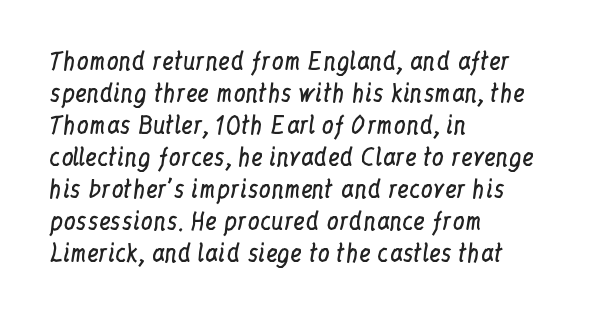
{"bold": "no", "underline": "no", "align": "left", "line_spacing": "normal", "line_spacing_ratio": 1.33, "letter_spacing": "normal", "letter_spacing_em": 0.0, "glyph_px": 24}
